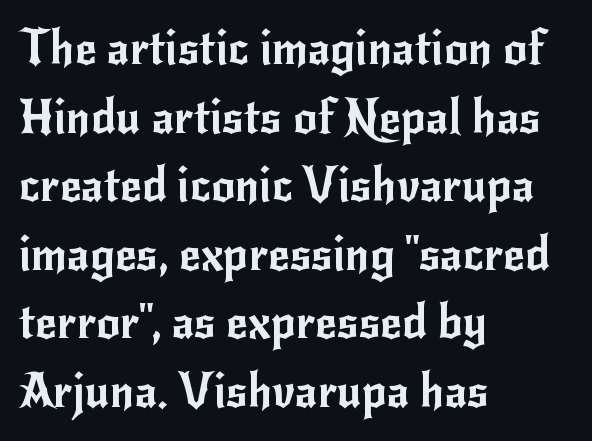
Each letter's strokes conclude bluntly, with no projecting serifs. Upright lettering throughout. A student would call this left alignment; a typographer would say flush left, rag right. Beneath every word, the page is bare.
